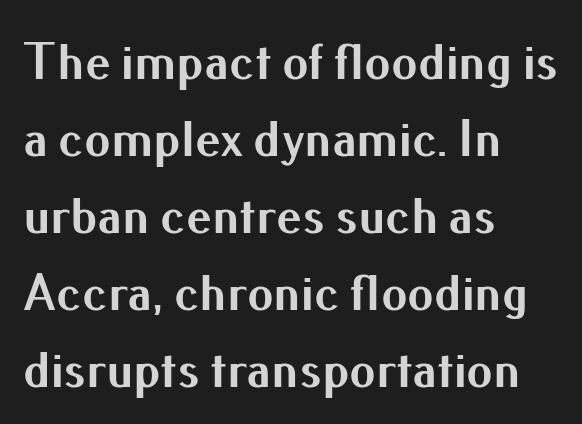
{"serif": "no", "italic": "no", "bold": "yes", "weight": "bold", "width": "normal", "stroke_contrast": "medium", "x_height": "small", "monospaced": "no", "underline": "no", "align": "left", "line_spacing": "normal", "line_spacing_ratio": 1.48, "letter_spacing": "normal", "letter_spacing_em": 0.0, "glyph_px": 52}
